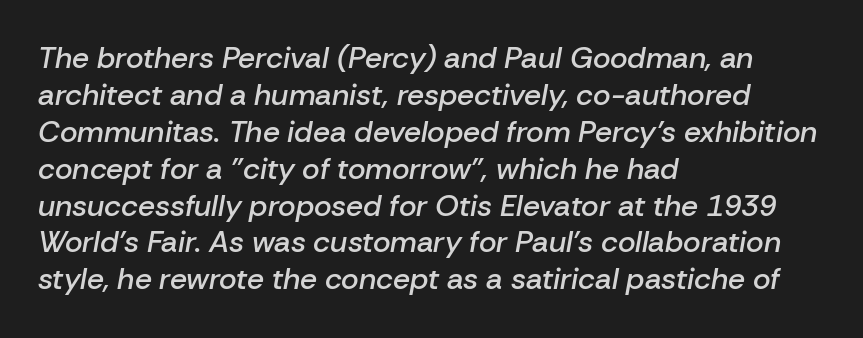
{"italic": "yes", "lean": "right", "slant_degrees": 10, "bold": "semi", "weight": "semibold", "width": "normal", "stroke_contrast": "low", "x_height": "medium", "monospaced": "no", "underline": "no", "align": "left", "line_spacing_ratio": 1.23, "letter_spacing": "normal", "letter_spacing_em": 0.0, "glyph_px": 30}
